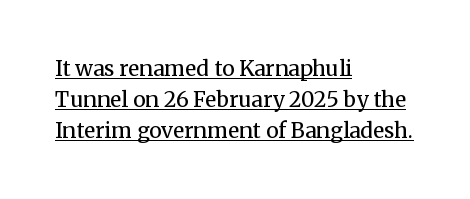
{"italic": "no", "bold": "no", "underline": "yes", "align": "left", "line_spacing": "normal", "line_spacing_ratio": 1.47, "letter_spacing": "normal", "letter_spacing_em": 0.0, "glyph_px": 21}
